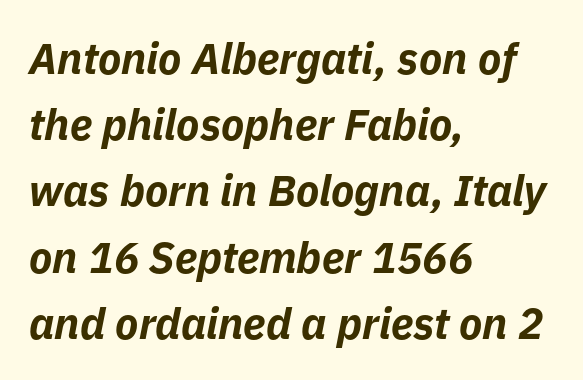
The vertical gap from one line to the next is medium. Slant detected: the letters are inclined. Typesetter's note: full bold, strokes at maximum text heaviness. The rag falls on the right side of this text block. The rendering keeps characters at their native spacing.
